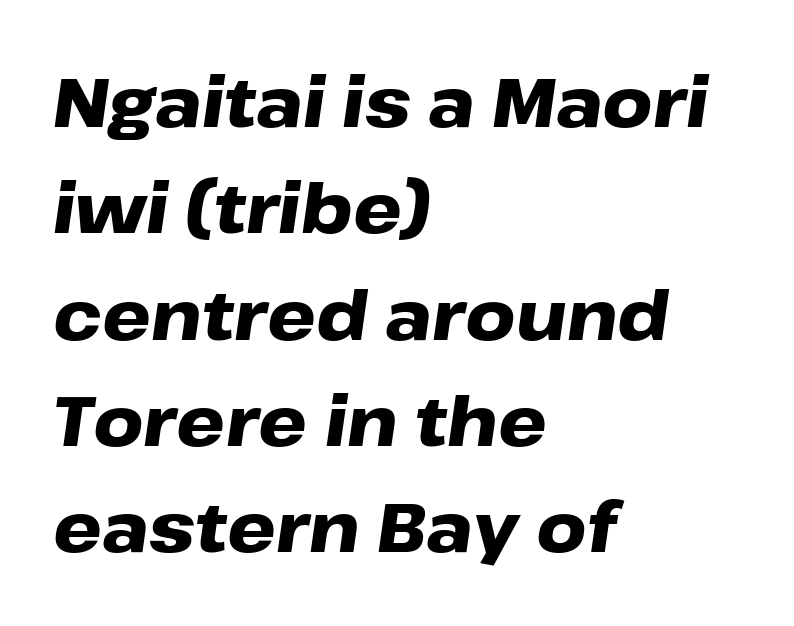
{"italic": "yes", "lean": "right", "slant_degrees": 8, "bold": "yes", "weight": "heavy", "width": "wide", "stroke_contrast": "low", "x_height": "medium", "monospaced": "no", "underline": "no", "align": "left", "line_spacing": "normal", "line_spacing_ratio": 1.54, "letter_spacing": "normal", "letter_spacing_em": 0.0, "glyph_px": 69}
